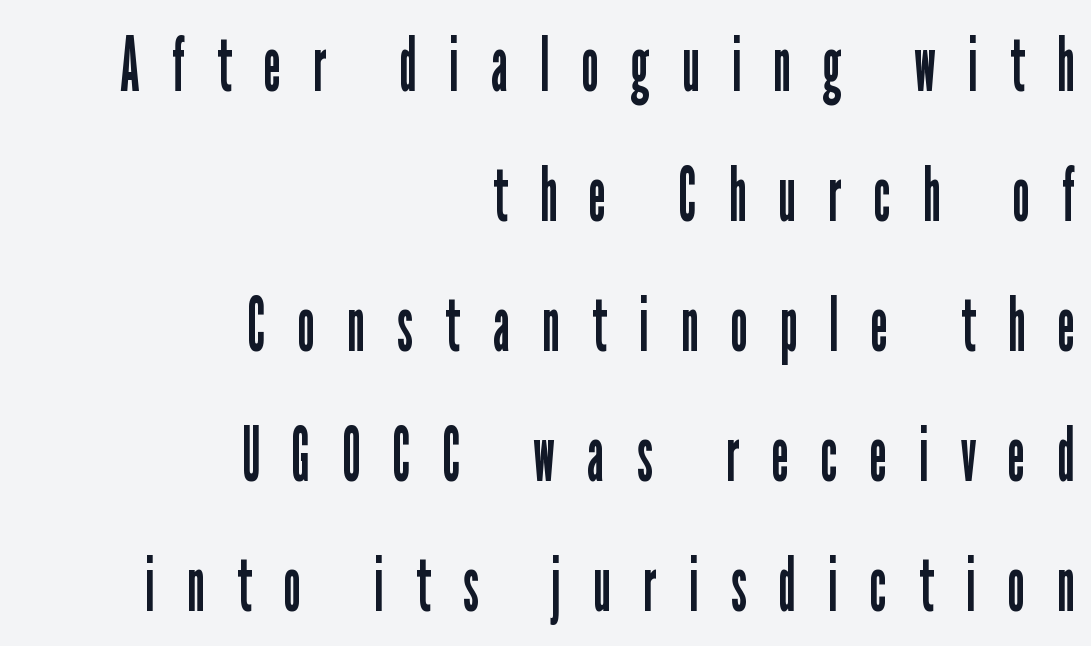
Q: Is the text bold? A: No.
Q: Is the text italic (slanted)? A: No, it is upright.
Q: Is the typeface a serif or a sans-serif typeface? A: Sans-serif.
Q: Is the text underlined? A: No.
Q: How is the paragraph aligned? A: Right-aligned.
Q: Is the spacing between letters normal or unusually wide? A: Unusually wide.
Q: Width (condensed, normal, or wide)? A: Condensed.
Q: Stroke contrast? A: Low.
Q: x-height? A: Medium.
Q: Monospaced? A: No.
